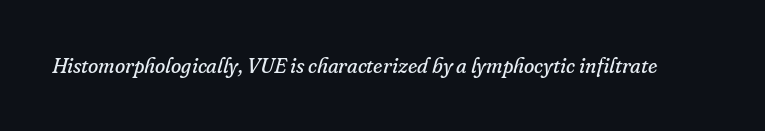
{"italic": "yes", "lean": "right", "slant_degrees": 16, "bold": "no", "underline": "no", "letter_spacing": "normal", "letter_spacing_em": 0.0, "glyph_px": 21}
